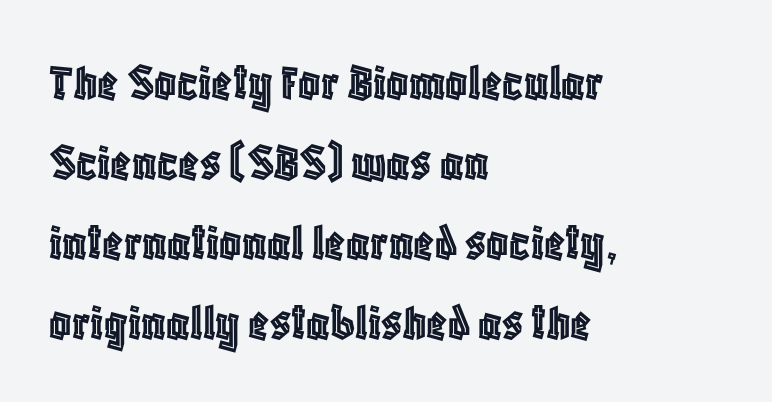
Q: Is the text italic (slanted)? A: No, it is upright.
Q: Is the text underlined? A: No.
Q: How is the paragraph aligned? A: Left-aligned.
Q: Is the spacing between letters normal or unusually wide? A: Normal.
Q: Is the spacing between lines tight, normal or loose? A: Normal.
Q: Width (condensed, normal, or wide)? A: Condensed.
Q: x-height? A: Large.
Q: Monospaced? A: No.
